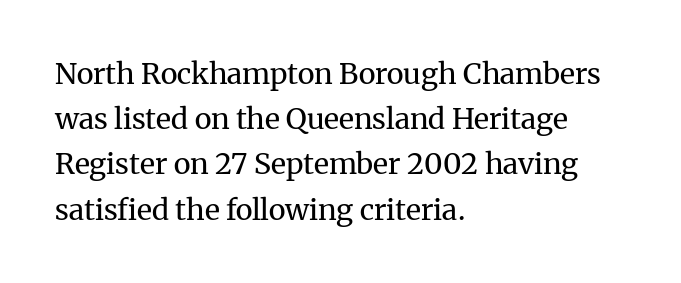
The strokes carry an ordinary text weight at most. Is there any slant? The stems are plumb. Leading: standard. Letters rest on an invisible, unmarked baseline. Reading down the block, your eye returns to a fixed left position each line.
